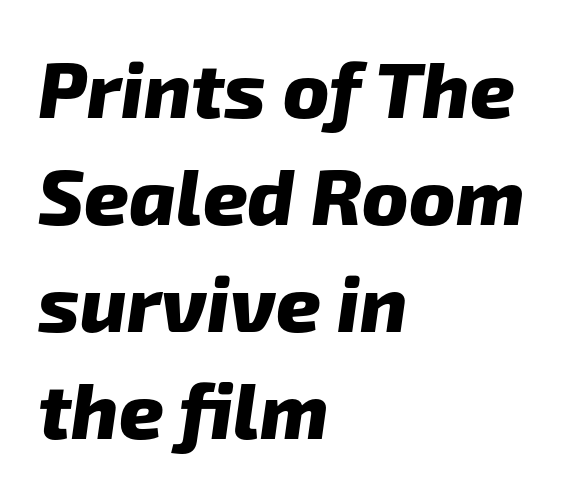
{"serif": "no", "bold": "yes", "weight": "heavy", "width": "normal", "stroke_contrast": "low", "x_height": "medium", "monospaced": "no", "underline": "no", "align": "left", "line_spacing": "normal", "line_spacing_ratio": 1.37, "letter_spacing": "normal", "letter_spacing_em": 0.0, "glyph_px": 78}
